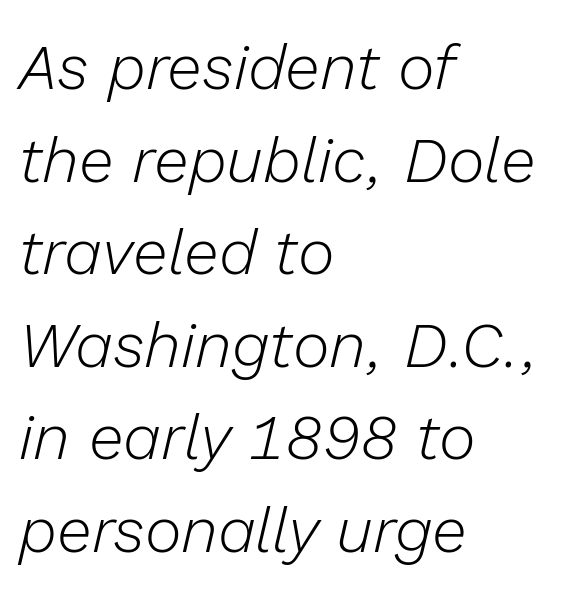
Q: Is the text bold? A: No.
Q: Is the text italic (slanted)? A: Yes, it leans right by about 13 degrees.
Q: Is the text underlined? A: No.
Q: How is the paragraph aligned? A: Left-aligned.
Q: Is the spacing between letters normal or unusually wide? A: Normal.
Q: Is the spacing between lines tight, normal or loose? A: Normal.
Q: Width (condensed, normal, or wide)? A: Normal.
Q: Stroke contrast? A: Low.
Q: x-height? A: Medium.
Q: Monospaced? A: No.
